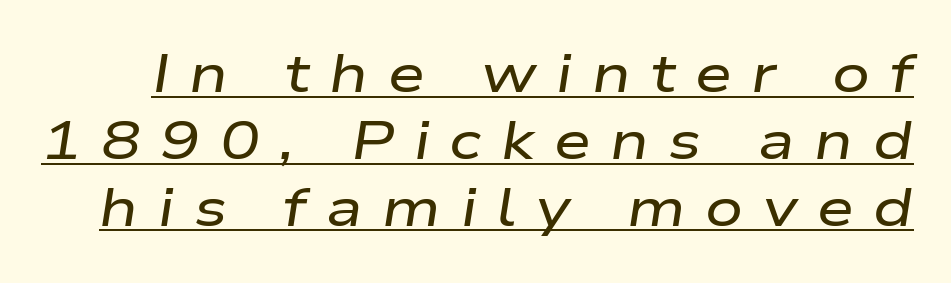
Q: Is the text italic (slanted)? A: Yes, it leans right by about 9 degrees.
Q: Is the text underlined? A: Yes.
Q: Is the spacing between letters normal or unusually wide? A: Unusually wide.
Q: Is the spacing between lines tight, normal or loose? A: Normal.
Q: Width (condensed, normal, or wide)? A: Wide.
Q: Stroke contrast? A: Low.
Q: x-height? A: Medium.
Q: Monospaced? A: No.
